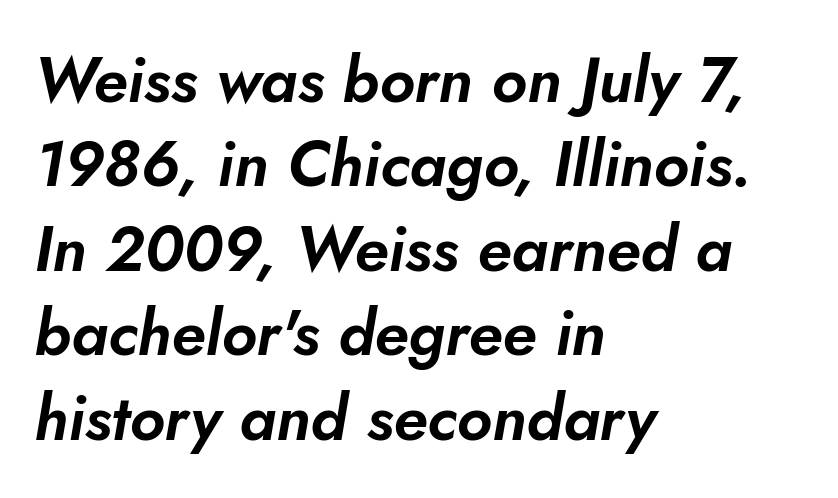
One glance says typical: line gaps are just what's usual. The letters advance in unequal steps, a hallmark of proportional type. One-word summary of the alignment: left. Glyph-to-glyph distance matches everyday printed text.
